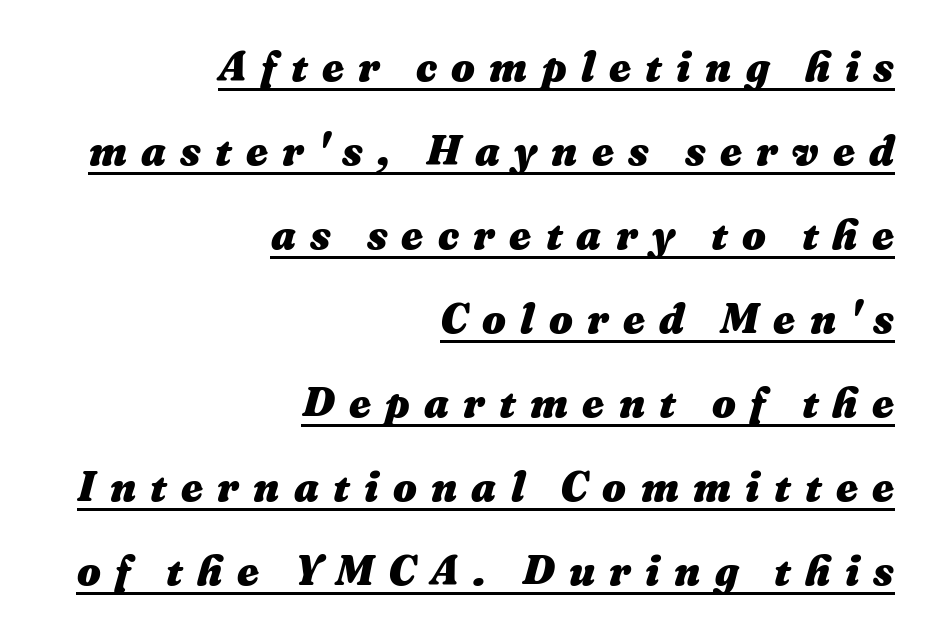
{"italic": "yes", "lean": "right", "slant_degrees": 16, "bold": "yes", "weight": "heavy", "width": "normal", "stroke_contrast": "medium", "x_height": "medium", "monospaced": "no", "underline": "yes", "align": "right", "line_spacing": "loose", "line_spacing_ratio": 2.0, "letter_spacing": "wide", "letter_spacing_em": 0.34, "glyph_px": 42}
